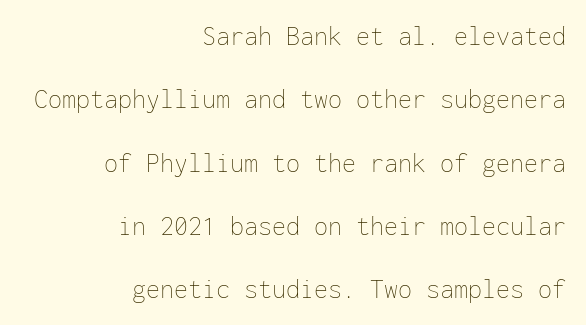
The lettering holds an erect, upright posture throughout. Beneath every word, the page is bare. Notice how the passage keeps a crisp vertical edge on the right only. Nothing unusual about the tracking: characters are spaced as the font intends. You could count columns in this text — the font is strictly monospaced. Heft: none added — not bold.
